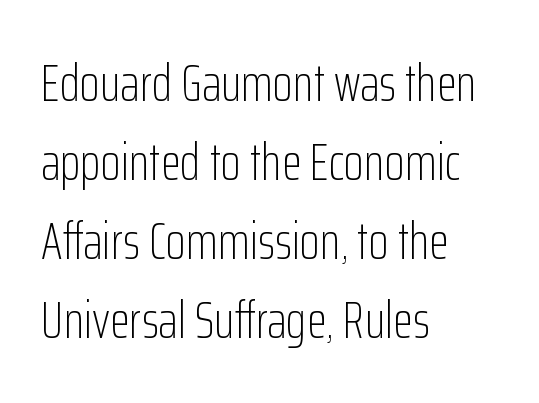
{"serif": "no", "italic": "no", "bold": "no", "weight": "light", "width": "condensed", "stroke_contrast": "low", "x_height": "medium", "monospaced": "no", "underline": "no", "align": "left", "line_spacing": "normal", "line_spacing_ratio": 1.52, "letter_spacing": "normal", "letter_spacing_em": 0.0, "glyph_px": 52}
